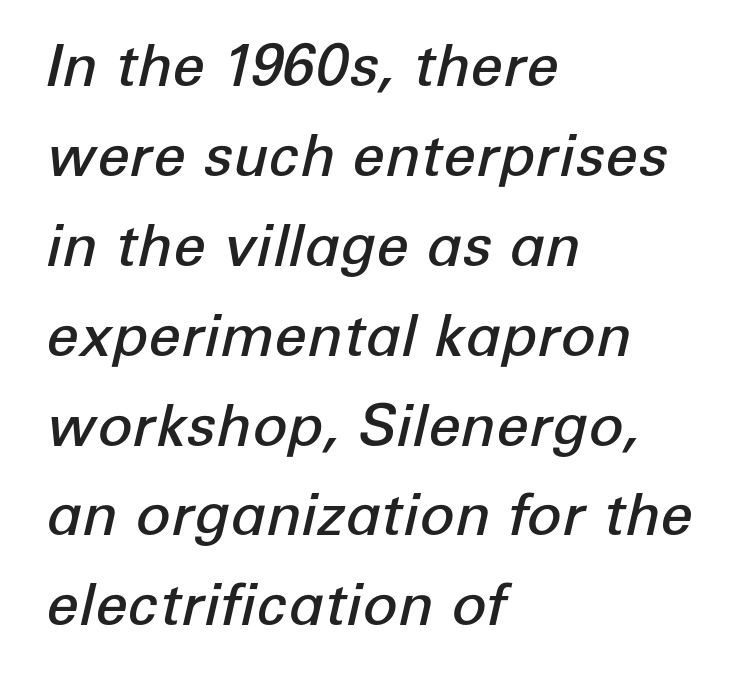
{"italic": "yes", "lean": "right", "slant_degrees": 12, "bold": "semi", "weight": "semibold", "width": "normal", "stroke_contrast": "low", "x_height": "medium", "monospaced": "no", "underline": "no", "align": "left", "line_spacing": "normal", "line_spacing_ratio": 1.55, "letter_spacing": "normal", "letter_spacing_em": 0.0, "glyph_px": 58}
